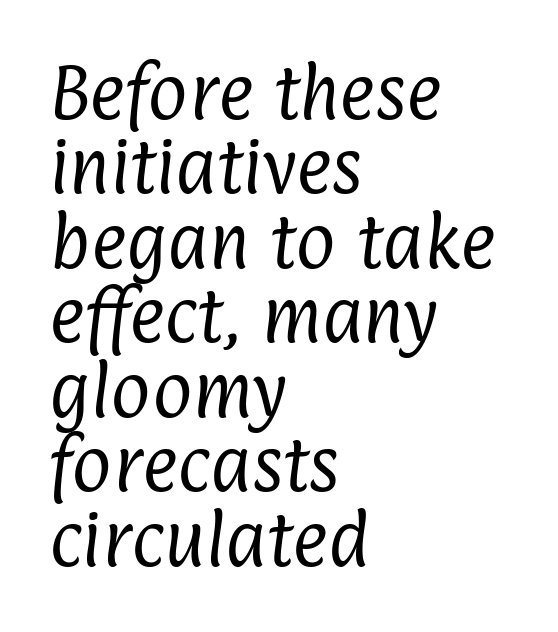
The image shows 61 px regular-weight, condensed sans-serif type; set left-aligned, line spacing 1.22x, normal letter spacing, not underlined; low stroke contrast and a medium x-height.
